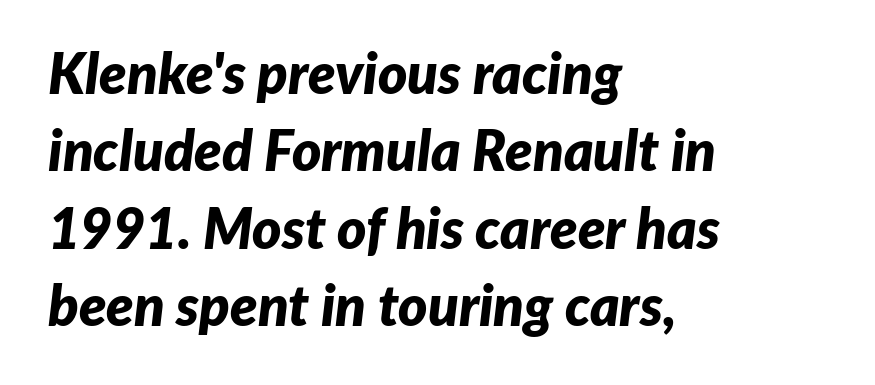
The image shows 56 px bold type, italic (leaning right); set left-aligned, normal line spacing (1.38x), normal letter spacing, not underlined; low stroke contrast and a medium x-height.
